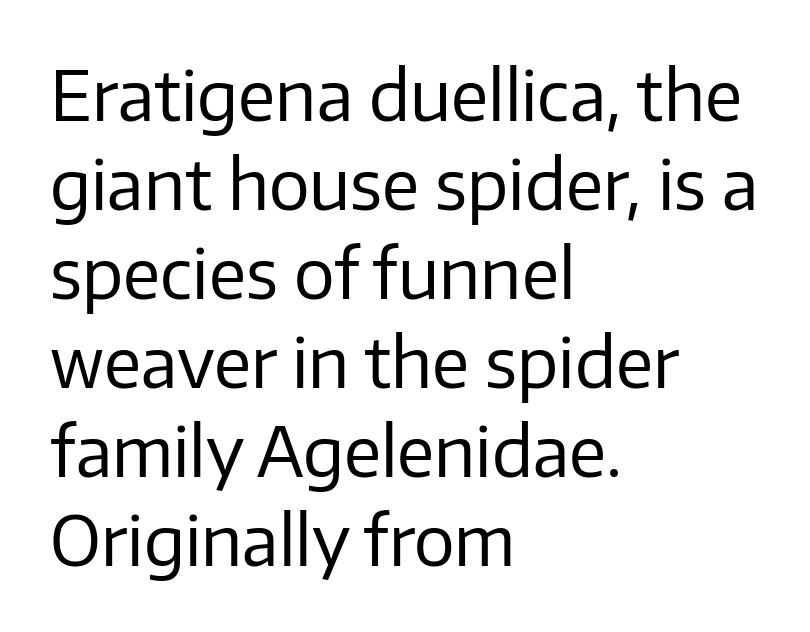
The image shows 68 px regular-weight sans-serif type, upright; set left-aligned, normal line spacing (1.31x), normal letter spacing, not underlined; low stroke contrast and a medium x-height.
